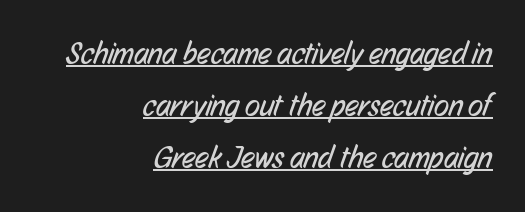
Q: Is the text bold? A: No.
Q: Is the typeface a serif or a sans-serif typeface? A: Sans-serif.
Q: Is the text underlined? A: Yes.
Q: How is the paragraph aligned? A: Right-aligned.
Q: Is the spacing between letters normal or unusually wide? A: Normal.
Q: Is the spacing between lines tight, normal or loose? A: Normal.
Q: Width (condensed, normal, or wide)? A: Condensed.
Q: Stroke contrast? A: Low.
Q: x-height? A: Medium.
Q: Monospaced? A: No.
